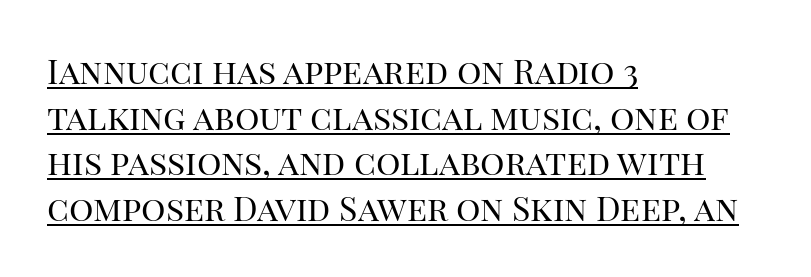
The image shows 34 px regular-weight serif type, upright; set left-aligned, normal line spacing (1.34x), normal letter spacing, underlined; high stroke contrast and a large x-height.
